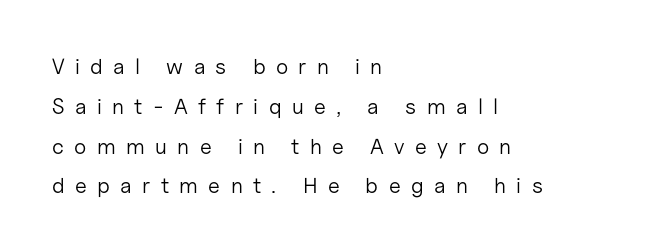
Glyph-to-glyph distance is far greater than everyday printed text. The lettering holds an erect, upright posture throughout. If you drew a ruler down the left edge, every line would touch it. The space directly below the letters is spotless.
